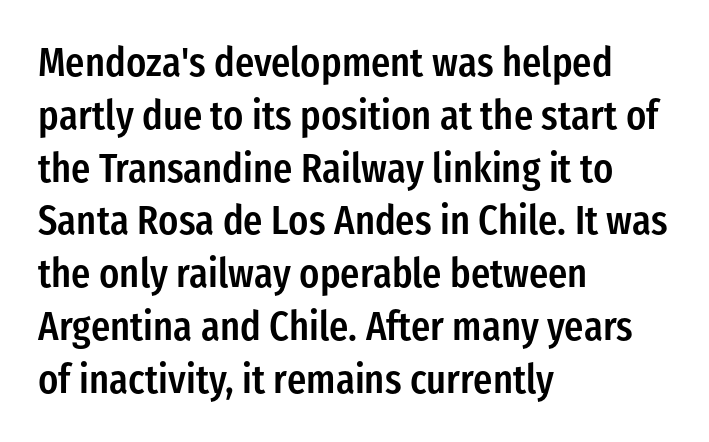
Q: Is the text bold? A: Semi-bold.
Q: Is the text italic (slanted)? A: No, it is upright.
Q: Is the typeface a serif or a sans-serif typeface? A: Sans-serif.
Q: Is the text underlined? A: No.
Q: How is the paragraph aligned? A: Left-aligned.
Q: Is the spacing between letters normal or unusually wide? A: Normal.
Q: Is the spacing between lines tight, normal or loose? A: Normal.
Q: Width (condensed, normal, or wide)? A: Condensed.
Q: Stroke contrast? A: Low.
Q: x-height? A: Medium.
Q: Monospaced? A: No.
